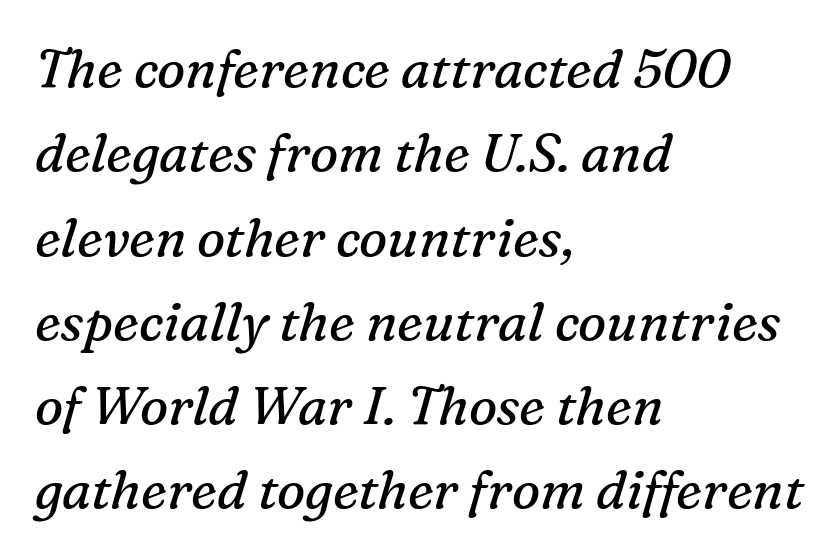
The image shows 53 px regular-weight serif type, italic (leaning right); set left-aligned, normal line spacing (1.59x), normal letter spacing, not underlined; medium stroke contrast and a medium x-height.
